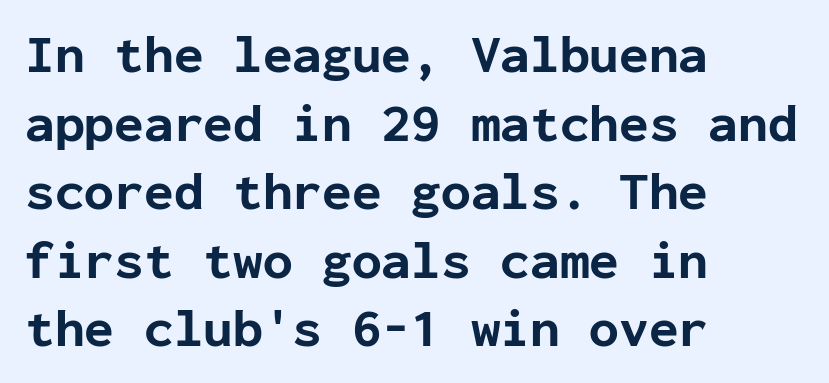
This sample has the even, mechanical cadence of fixed-width lettering. Vertical strokes here are truly vertical. If you drew a ruler down the left edge, every line would touch it. Check the space under the baseline: it is left empty.
